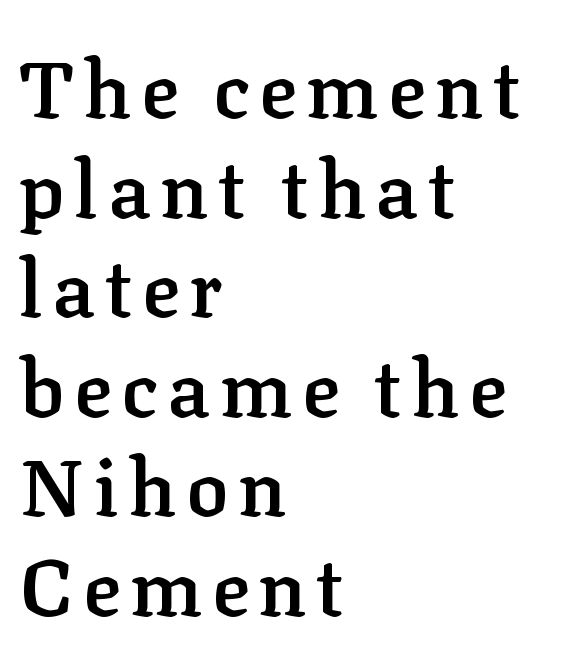
{"serif": "yes", "italic": "no", "bold": "semi", "weight": "semibold", "width": "normal", "stroke_contrast": "low", "x_height": "medium", "monospaced": "no", "underline": "no", "align": "left", "line_spacing": "normal", "line_spacing_ratio": 1.26, "glyph_px": 79}
